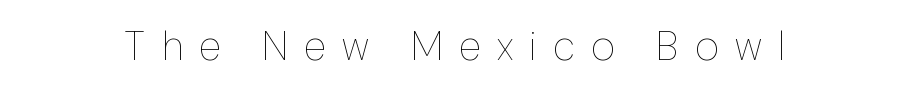
Q: Is the text bold? A: No.
Q: Is the text italic (slanted)? A: No, it is upright.
Q: Is the text underlined? A: No.
Q: Is the spacing between letters normal or unusually wide? A: Unusually wide.
Q: Width (condensed, normal, or wide)? A: Condensed.
Q: Stroke contrast? A: Low.
Q: x-height? A: Medium.
Q: Monospaced? A: No.
